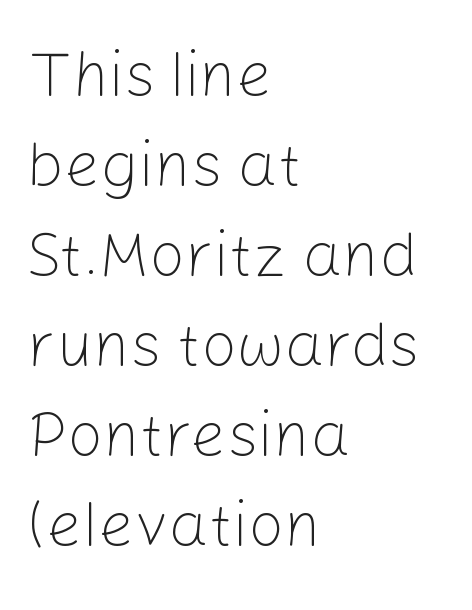
The image shows 63 px light sans-serif type, upright; set left-aligned, normal line spacing (1.43x), normal letter spacing, not underlined; low stroke contrast and a medium x-height.
